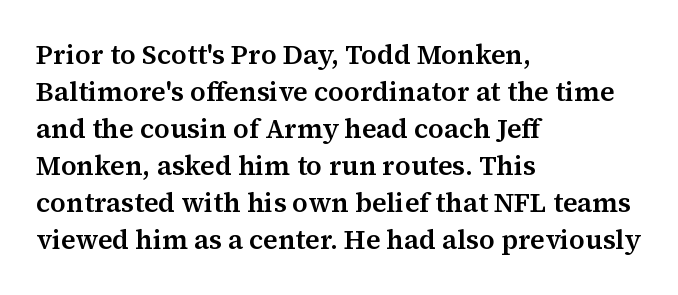
A typesetter would call this zero additional tracking. Notice how descenders clear the ascenders below comfortably — that's standard leading. Ordinary non-slanted type is in use. Letters rest on an invisible, unmarked baseline.
